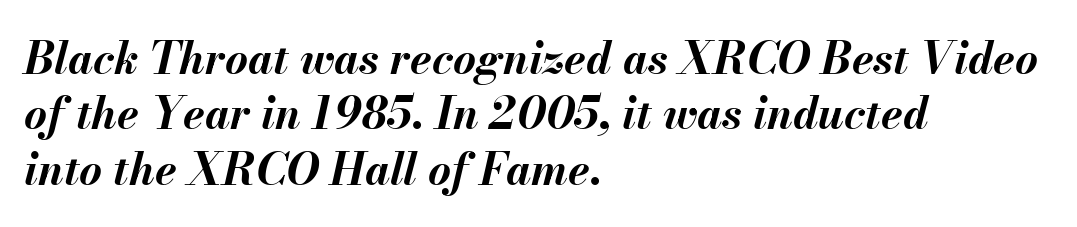
{"italic": "yes", "lean": "right", "slant_degrees": 13, "bold": "yes", "weight": "bold", "width": "normal", "stroke_contrast": "medium", "x_height": "small", "monospaced": "no", "underline": "no", "align": "left", "line_spacing": "normal", "line_spacing_ratio": 1.26, "letter_spacing": "normal", "letter_spacing_em": 0.0, "glyph_px": 44}
